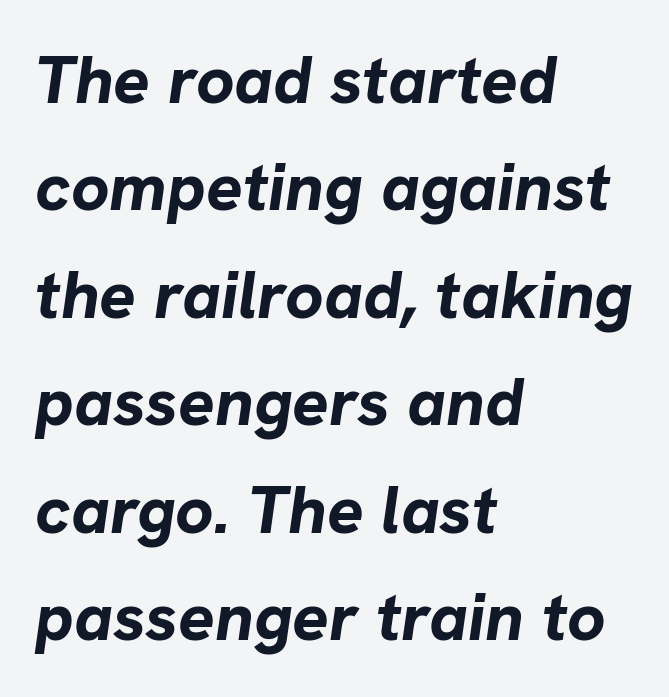
{"italic": "yes", "lean": "right", "slant_degrees": 8, "bold": "yes", "weight": "bold", "width": "normal", "stroke_contrast": "low", "x_height": "medium", "monospaced": "no", "underline": "no", "align": "left", "line_spacing": "normal", "line_spacing_ratio": 1.58, "letter_spacing": "normal", "letter_spacing_em": 0.0, "glyph_px": 68}
